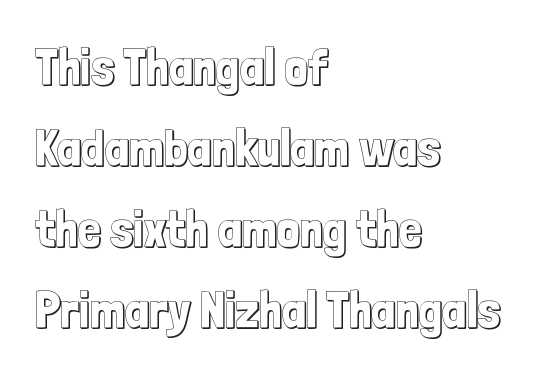
Q: Is the text italic (slanted)? A: No, it is upright.
Q: Is the text underlined? A: No.
Q: How is the paragraph aligned? A: Left-aligned.
Q: Is the spacing between letters normal or unusually wide? A: Normal.
Q: Is the spacing between lines tight, normal or loose? A: Normal.
Q: Width (condensed, normal, or wide)? A: Condensed.
Q: x-height? A: Medium.
Q: Monospaced? A: No.
